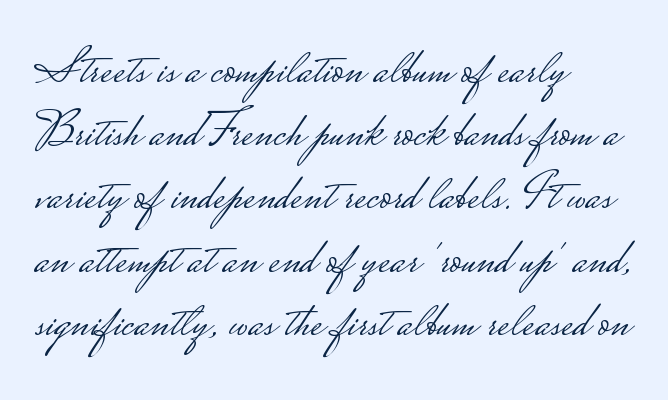
The letterforms sit at book weight or below. The lines in this sample share a left origin and differ only in where they stop. These lines are rendered in a variable-pitch font. Is this a sans? Yes — the strokes have no serifs. Check the space under the baseline: it is left empty.
